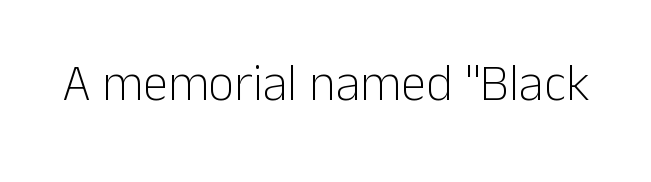
{"serif": "no", "italic": "no", "bold": "no", "weight": "light", "width": "normal", "stroke_contrast": "low", "x_height": "medium", "monospaced": "no", "underline": "no", "letter_spacing": "normal", "letter_spacing_em": 0.0, "glyph_px": 51}
